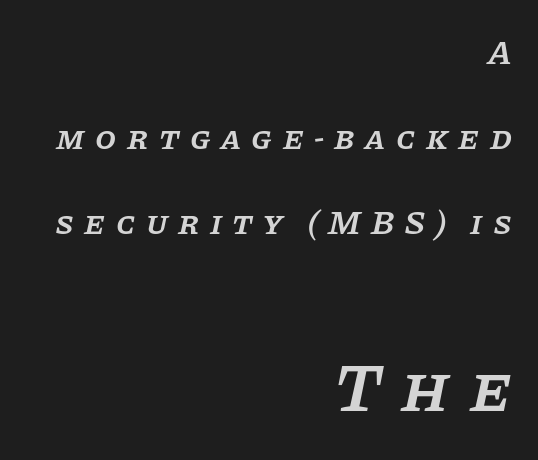
The image shows 68 px semibold serif type, italic (leaning right); set right-aligned, loose line spacing (2.5x), unusually wide letter spacing (+0.3 em), not underlined; the second (bottom) block is 2.0x larger; low stroke contrast and a large x-height.
